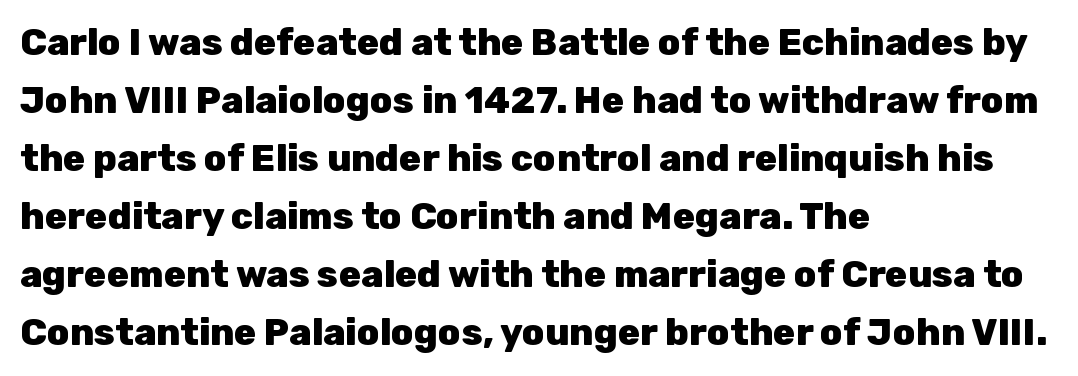
Q: Is the text bold? A: Yes.
Q: Is the text italic (slanted)? A: No, it is upright.
Q: Is the typeface a serif or a sans-serif typeface? A: Sans-serif.
Q: Is the text underlined? A: No.
Q: How is the paragraph aligned? A: Left-aligned.
Q: Is the spacing between letters normal or unusually wide? A: Normal.
Q: Is the spacing between lines tight, normal or loose? A: Normal.
Q: Width (condensed, normal, or wide)? A: Normal.
Q: Stroke contrast? A: Low.
Q: x-height? A: Medium.
Q: Monospaced? A: No.
